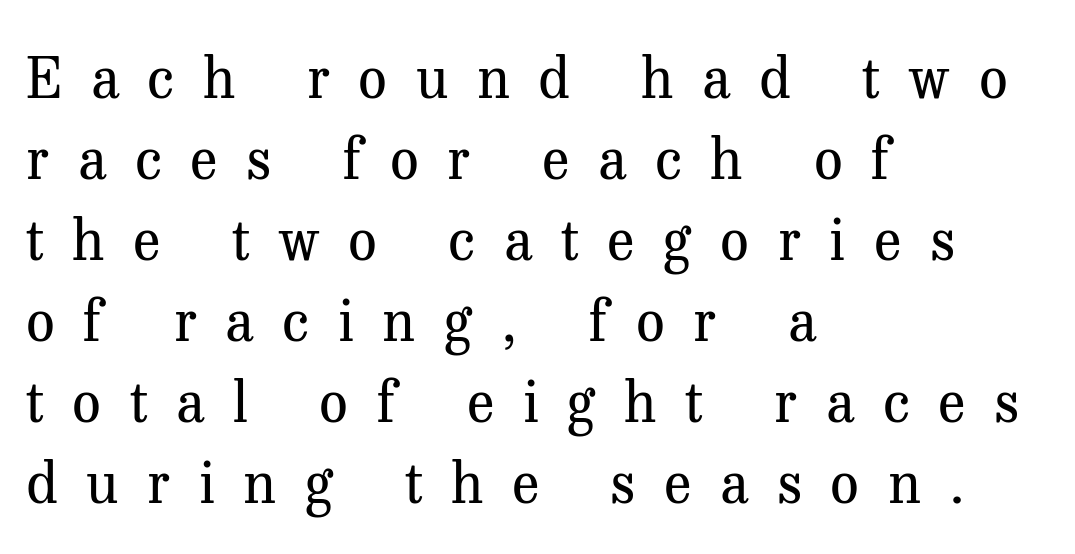
{"serif": "yes", "italic": "no", "bold": "no", "weight": "regular", "width": "normal", "stroke_contrast": "medium", "x_height": "medium", "monospaced": "no", "underline": "no", "align": "left", "line_spacing": "normal", "line_spacing_ratio": 1.42, "letter_spacing": "wide", "letter_spacing_em": 0.5, "glyph_px": 57}
